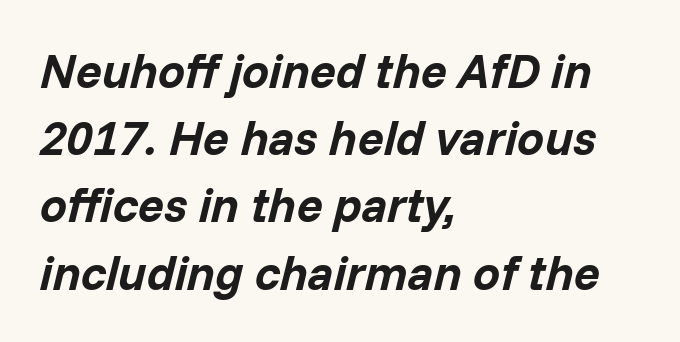
Weight: bold. In CSS terms this would be text-align: left. A bare baseline throughout the passage. Students, note that the glyphs here touch the page at normal intervals.
